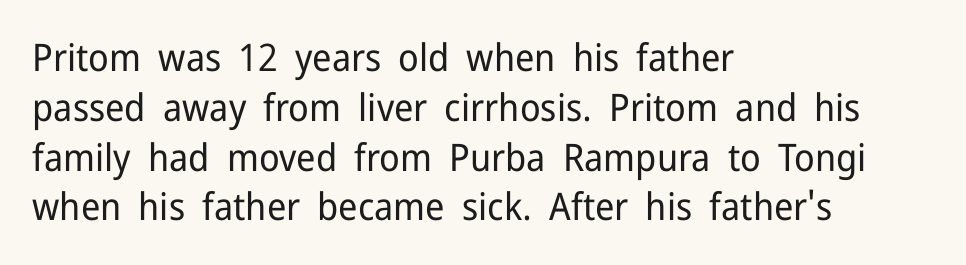
The image shows 38 px regular-weight sans-serif type, upright; set left-aligned, normal line spacing (1.31x), normal letter spacing, not underlined; low stroke contrast and a medium x-height.
